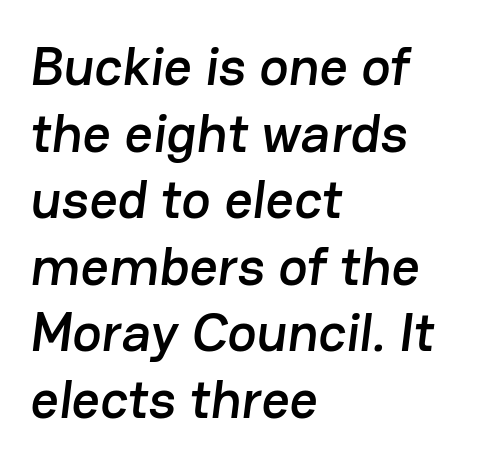
{"serif": "no", "width": "normal", "stroke_contrast": "low", "x_height": "medium", "monospaced": "no", "underline": "no", "align": "left", "line_spacing_ratio": 1.21, "letter_spacing": "normal", "letter_spacing_em": 0.0, "glyph_px": 55}
